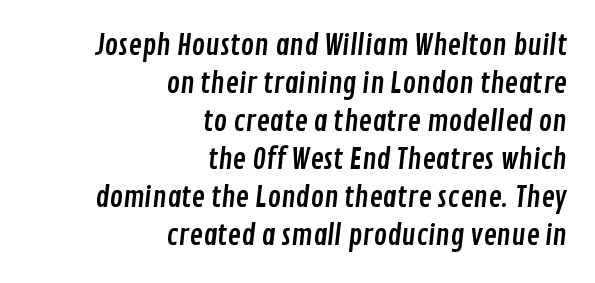
Q: Is the typeface a serif or a sans-serif typeface? A: Sans-serif.
Q: Is the text underlined? A: No.
Q: How is the paragraph aligned? A: Right-aligned.
Q: Is the spacing between letters normal or unusually wide? A: Normal.
Q: Is the spacing between lines tight, normal or loose? A: Normal.
Q: Width (condensed, normal, or wide)? A: Condensed.
Q: Stroke contrast? A: Low.
Q: x-height? A: Medium.
Q: Monospaced? A: No.
